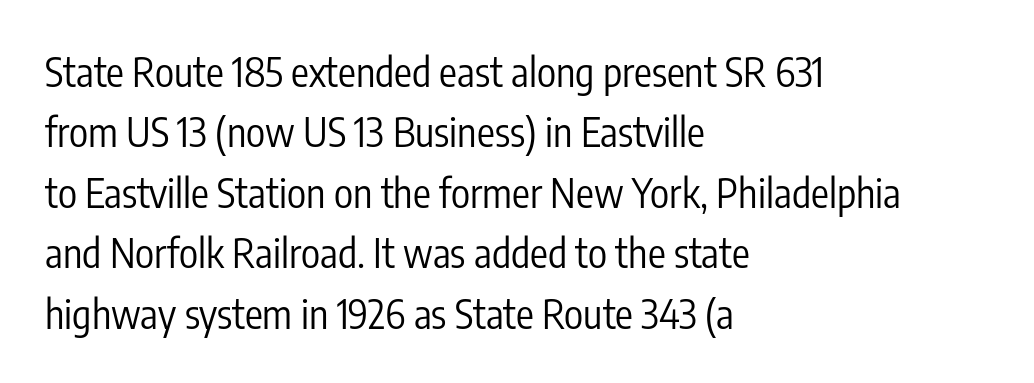
This sample is left-justified, so line endings fall wherever the words run out. Each letter's strokes conclude bluntly, with no projecting serifs. Students, observe: this is what conventionally led text looks like. Notice how the stems are strictly vertical — no italics here. Varying glyph widths throughout — classic text-font behaviour. Words float on clear page, feet unadorned.
